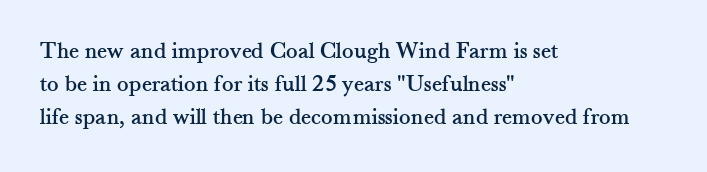
The image shows 24 px text type, upright; set left-aligned, normal line spacing (1.38x), normal letter spacing, not underlined.
